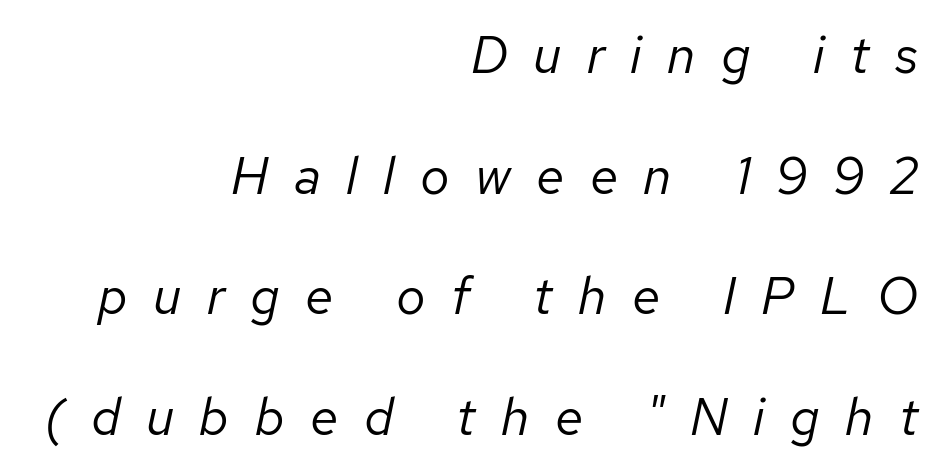
The image shows 52 px regular-weight type, italic (leaning right); set right-aligned, loose line spacing (2.32x), unusually wide letter spacing (+0.49 em), not underlined; low stroke contrast and a medium x-height.
